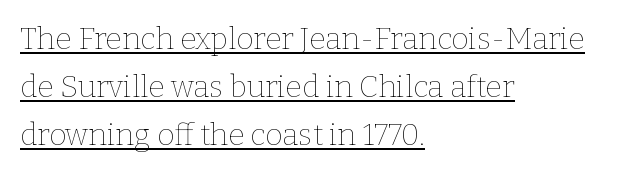
The image shows 30 px thin type, upright; set left-aligned, normal line spacing (1.6x), normal letter spacing, underlined; low stroke contrast and a medium x-height.
